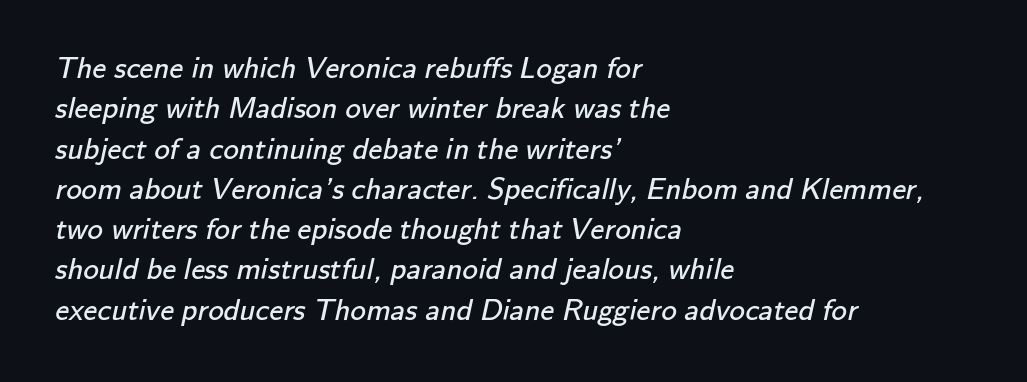
The image shows 31 px regular-weight sans-serif type; set left-aligned, normal line spacing (1.3x), normal letter spacing, not underlined; low stroke contrast and a small x-height.
